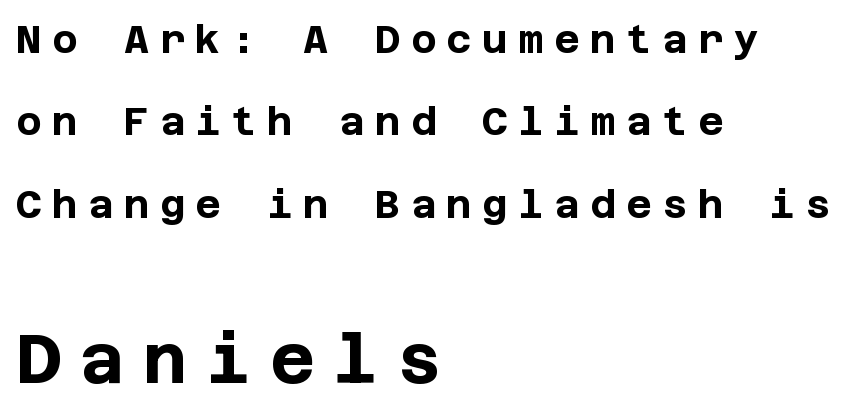
The image shows 69 px bold sans-serif type, upright; set left-aligned, loose line spacing (2.11x), unusually wide letter spacing (+0.27 em), not underlined; the second (bottom) block is 1.77x larger; low stroke contrast and a large x-height.
